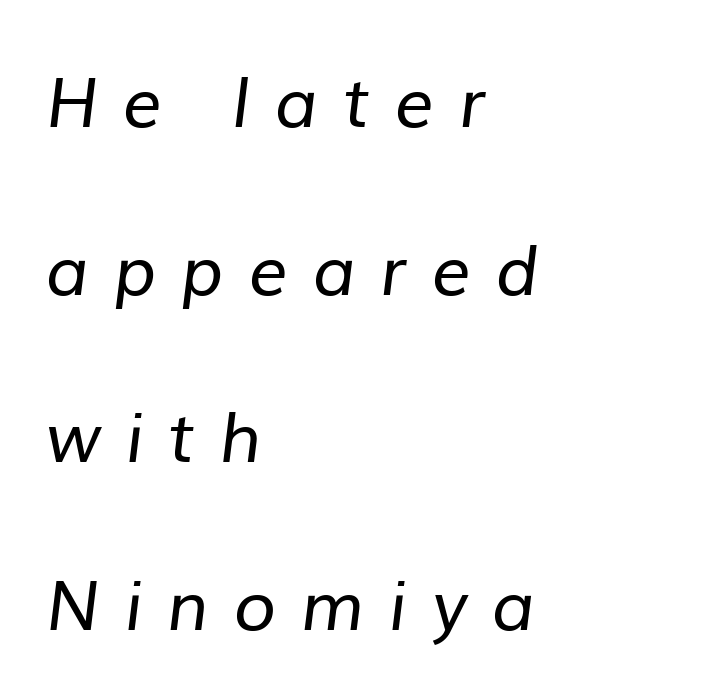
Q: Is the text bold? A: No.
Q: Is the typeface a serif or a sans-serif typeface? A: Sans-serif.
Q: Is the text underlined? A: No.
Q: How is the paragraph aligned? A: Left-aligned.
Q: Is the spacing between letters normal or unusually wide? A: Unusually wide.
Q: Is the spacing between lines tight, normal or loose? A: Loose.
Q: Width (condensed, normal, or wide)? A: Normal.
Q: Stroke contrast? A: Low.
Q: x-height? A: Medium.
Q: Monospaced? A: No.
